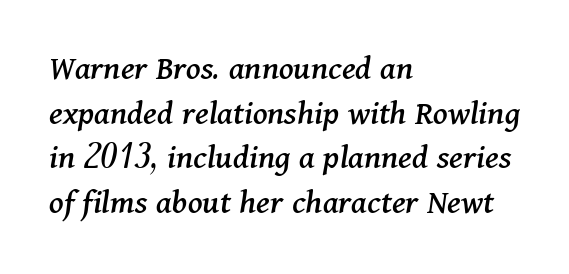
Examine the stroke ends and you'll spot serifs. Each line starts at the same left margin while the right side varies. You could call the tracking neutral — neither tight nor loose. Slant detected: the letters are inclined. Rule under the text: the space is simply empty. Character widths vary here, with narrow letters taking less room than wide ones.
